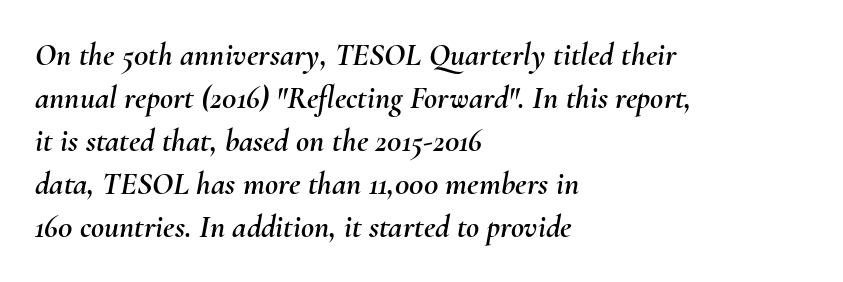
These lines keep a tight, regular rhythm from letter to letter. Notice how descenders clear the ascenders below comfortably — that's standard leading. The letters advance in unequal steps, a hallmark of proportional type. Check the space under the baseline: it is left empty. Slanted lettering throughout.
